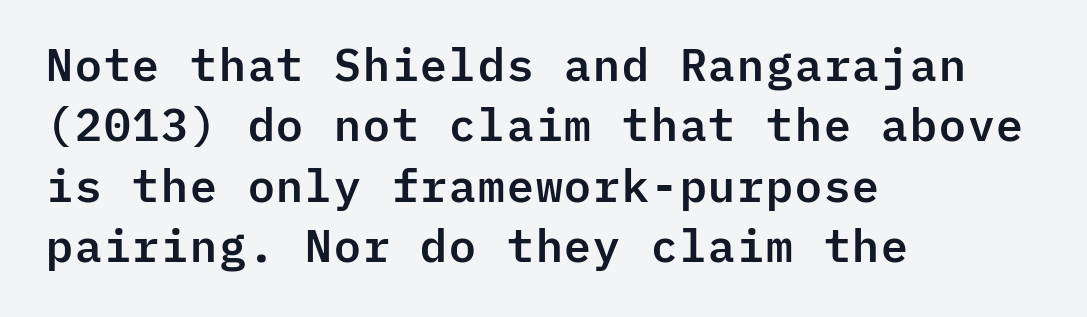
The image shows 45 px sans-serif type, upright, monospaced; set left-aligned, normal line spacing (1.34x), normal letter spacing, not underlined; low stroke contrast and a medium x-height.
